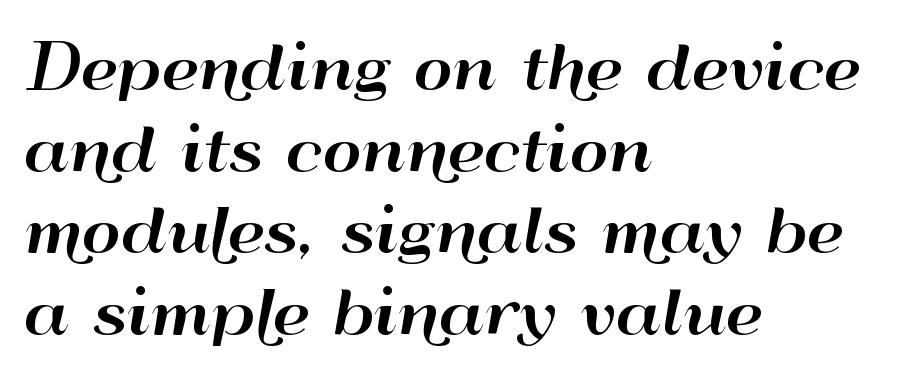
The image shows 60 px wide sans-serif type; set left-aligned, normal line spacing (1.36x), normal letter spacing, not underlined; high stroke contrast and a small x-height.
